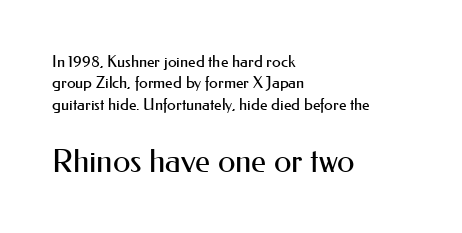
Leading matches the norm, producing a regular column. The ragged edge is on the right, which tells us the setting is flush left. Spacing verdict: proportional, widths tailored to each character. The space beneath each line is pristine and unruled. No extra ink here — the face is not bold. The lower block of text is set noticeably larger than the block above it.
